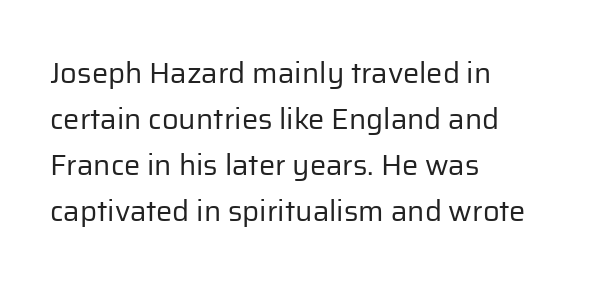
Clear beneath every line of the passage. Which margin do the lines hug? The left one — the right edge is uneven. Each letter keeps its own natural width here, so spacing adapts to shape. Is the stroke heavy? The answer is a plain regular-or-lighter.
